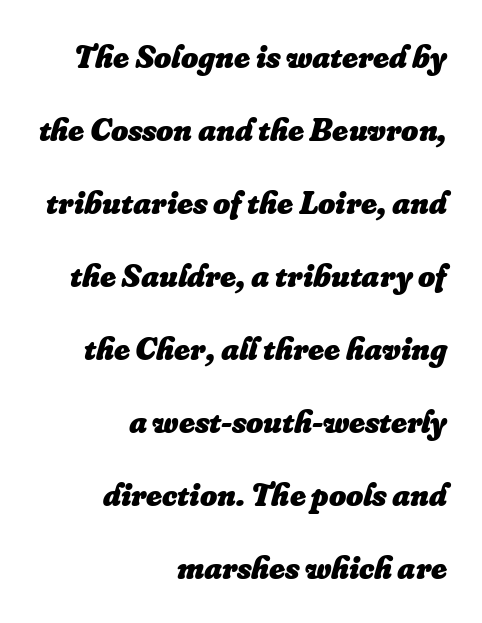
Compared with typical body copy, the letter spacing here is the same. The paragraph has a hard right edge and a soft left edge. You could not count columns in this text — the font is proportionally spaced. Descenders hang freely into open space. Horizontal bands of white between lines are thick stripes.
